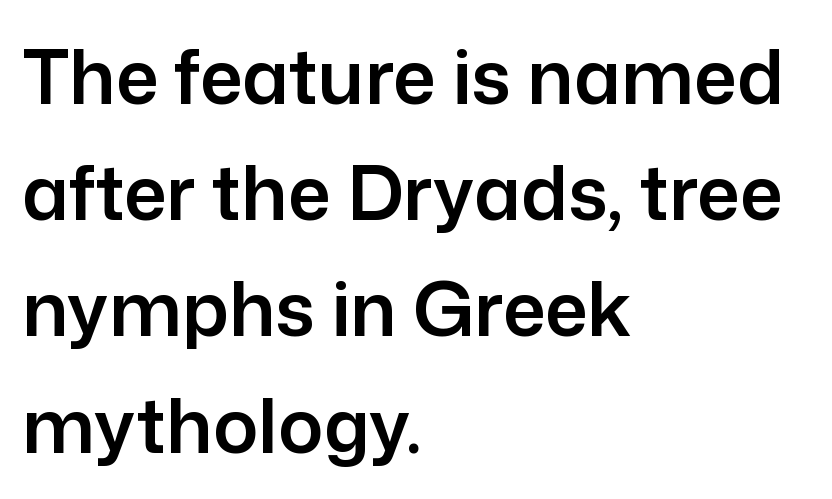
The image shows 75 px sans-serif type, upright; set left-aligned, normal line spacing (1.55x), normal letter spacing, not underlined; low stroke contrast and a medium x-height.
